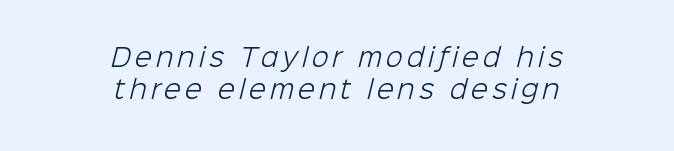
Q: Is the text bold? A: No.
Q: Is the text underlined? A: No.
Q: How is the paragraph aligned? A: Centered.
Q: Is the spacing between lines tight, normal or loose? A: Normal.
